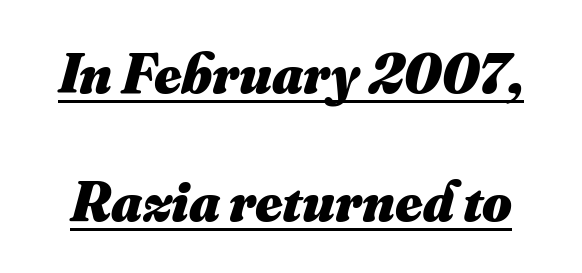
Q: Is the text bold? A: Yes.
Q: Is the text underlined? A: Yes.
Q: Is the spacing between letters normal or unusually wide? A: Normal.
Q: Is the spacing between lines tight, normal or loose? A: Loose.
Q: Width (condensed, normal, or wide)? A: Normal.
Q: Stroke contrast? A: Medium.
Q: x-height? A: Small.
Q: Monospaced? A: No.
